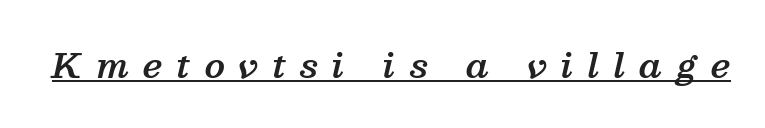
Q: Is the text bold? A: Semi-bold.
Q: Is the text italic (slanted)? A: Yes, it leans right by about 13 degrees.
Q: Is the typeface a serif or a sans-serif typeface? A: Serif.
Q: Is the text underlined? A: Yes.
Q: Is the spacing between letters normal or unusually wide? A: Unusually wide.
Q: Width (condensed, normal, or wide)? A: Normal.
Q: Stroke contrast? A: Medium.
Q: x-height? A: Medium.
Q: Monospaced? A: No.
